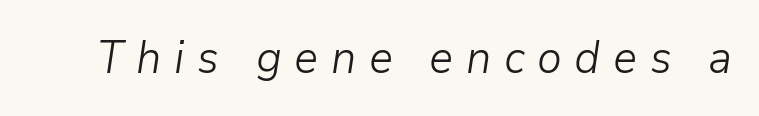
Stem width sits at or under what a default text font uses. Do the characters align in a grid? No, the font is proportional. The tracking reads as deliberately expanded to a designer's eye. The words here are not underlined. The typography opts for an oblique posture over an upright one.
